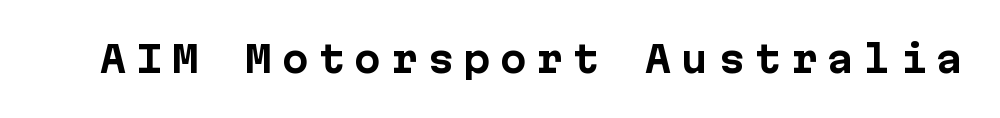
The image shows 36 px bold sans-serif type, upright, monospaced; set unusually wide letter spacing (+0.26 em), not underlined; low stroke contrast and a medium x-height.
